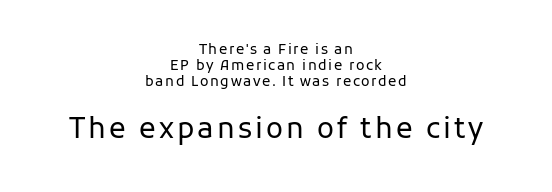
The image shows 28 px regular-weight sans-serif type, upright; set centered, line spacing 1.16x, not underlined; the second (bottom) block is 2.0x larger; low stroke contrast and a medium x-height.
